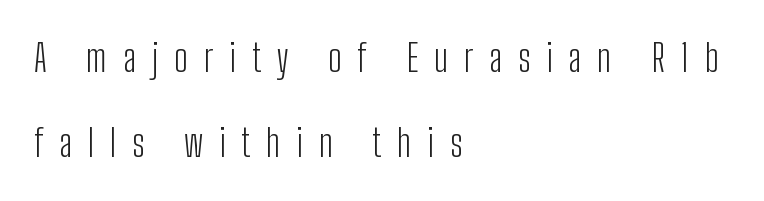
The image shows 38 px light, condensed sans-serif type, upright; set left-aligned, loose line spacing (2.24x), unusually wide letter spacing (+0.42 em), not underlined; low stroke contrast and a medium x-height.
